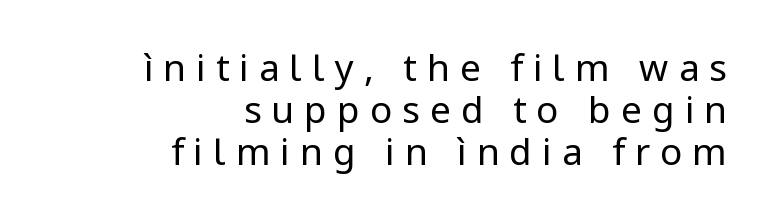
The image shows 37 px regular-weight sans-serif type, upright; set right-aligned, tight line spacing (1.13x), unusually wide letter spacing (+0.27 em), not underlined; low stroke contrast and a medium x-height.
